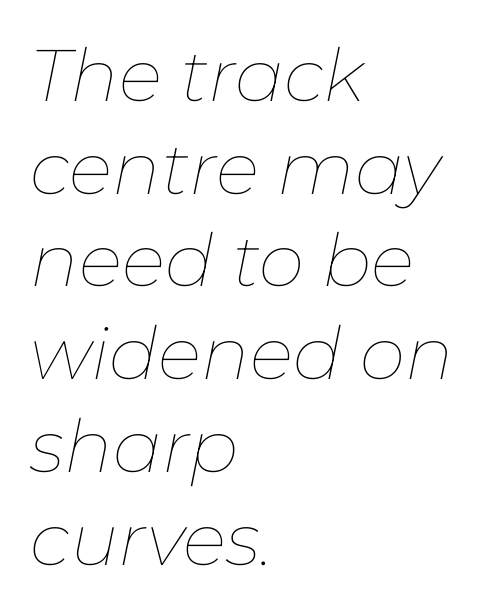
The image shows 73 px thin type, italic (leaning right); set left-aligned, normal line spacing (1.27x), normal letter spacing, not underlined; low stroke contrast and a medium x-height.
